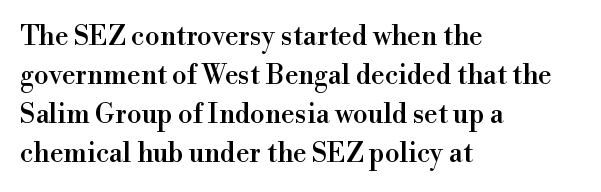
Q: Is the text italic (slanted)? A: No, it is upright.
Q: Is the text underlined? A: No.
Q: How is the paragraph aligned? A: Left-aligned.
Q: Is the spacing between letters normal or unusually wide? A: Normal.
Q: Is the spacing between lines tight, normal or loose? A: Normal.
